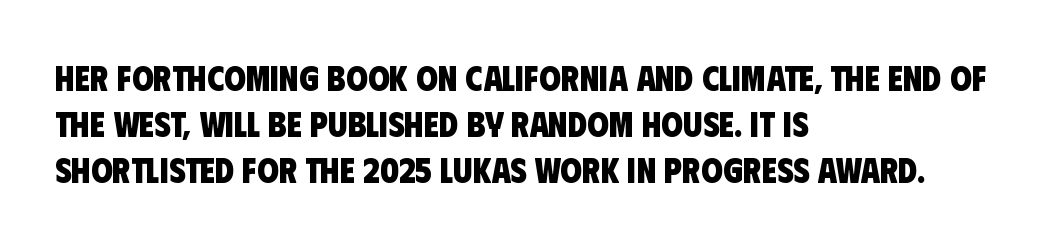
The image shows 35 px heavy, condensed sans-serif type; set left-aligned, normal line spacing (1.31x), normal letter spacing, not underlined; low stroke contrast and a large x-height.
